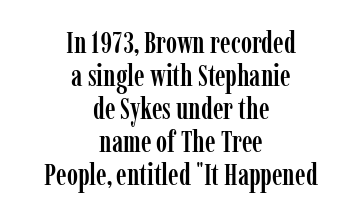
The font's upright variant was chosen for this text. Caption: multi-line text, centered on the measure. The space directly below the letters is spotless. The passage shown has conventional tracking throughout.
